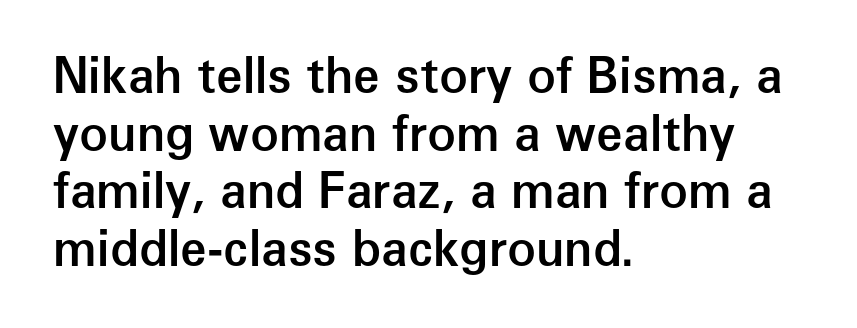
The image shows 48 px semibold sans-serif type, upright; set left-aligned, line spacing 1.2x, normal letter spacing, not underlined; low stroke contrast and a medium x-height.
